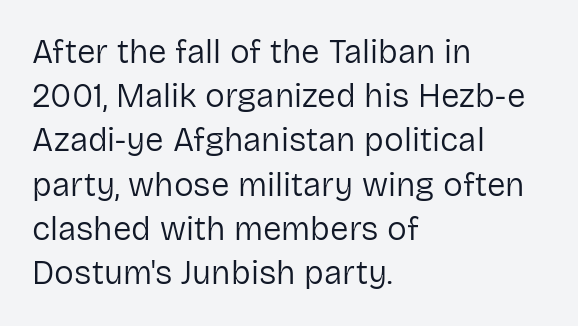
{"serif": "no", "italic": "no", "bold": "no", "weight": "regular", "width": "normal", "stroke_contrast": "low", "x_height": "medium", "monospaced": "no", "underline": "no", "align": "left", "line_spacing": "normal", "line_spacing_ratio": 1.34, "letter_spacing": "normal", "letter_spacing_em": 0.0, "glyph_px": 33}
